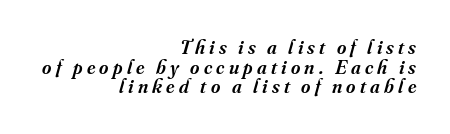
{"italic": "yes", "lean": "right", "slant_degrees": 16, "bold": "semi", "underline": "no", "align": "right", "line_spacing": "tight", "line_spacing_ratio": 0.98, "letter_spacing": "wide", "letter_spacing_em": 0.21, "glyph_px": 20}
